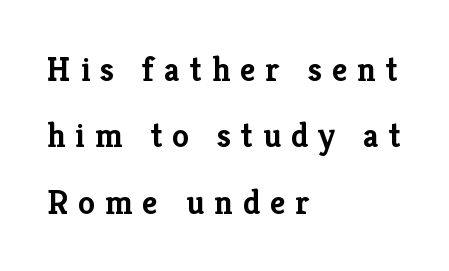
Q: Is the text bold? A: Yes.
Q: Is the text italic (slanted)? A: No, it is upright.
Q: Is the typeface a serif or a sans-serif typeface? A: Serif.
Q: Is the text underlined? A: No.
Q: How is the paragraph aligned? A: Left-aligned.
Q: Is the spacing between letters normal or unusually wide? A: Unusually wide.
Q: Is the spacing between lines tight, normal or loose? A: Loose.
Q: Width (condensed, normal, or wide)? A: Normal.
Q: Stroke contrast? A: Low.
Q: x-height? A: Medium.
Q: Monospaced? A: No.
